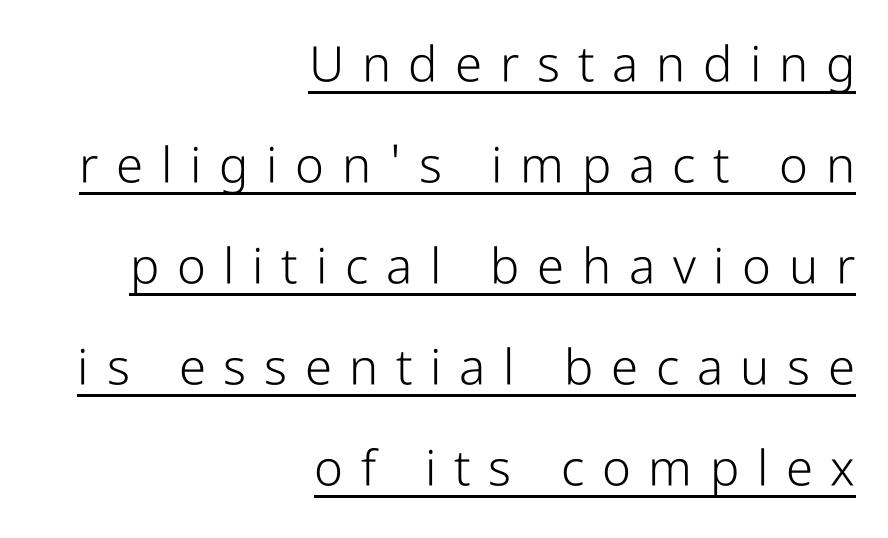
{"serif": "no", "italic": "no", "bold": "no", "weight": "light", "width": "condensed", "stroke_contrast": "low", "x_height": "medium", "monospaced": "no", "underline": "yes", "align": "right", "line_spacing": "loose", "line_spacing_ratio": 2.06, "letter_spacing": "wide", "letter_spacing_em": 0.36, "glyph_px": 49}
